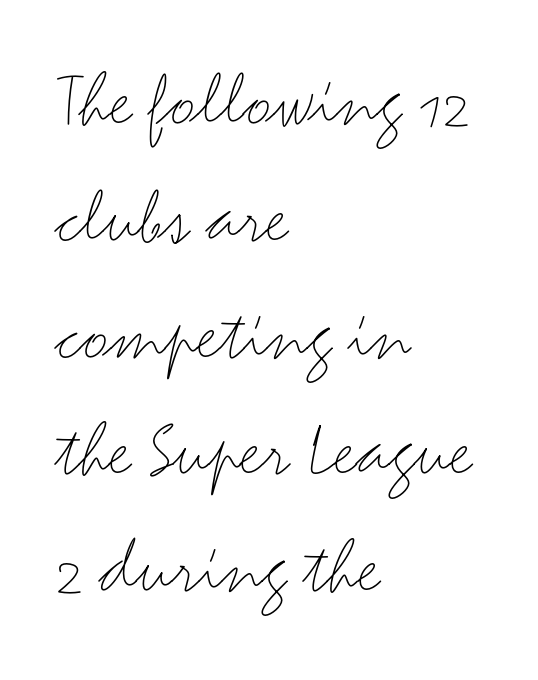
Q: Is the text bold? A: No.
Q: Is the text italic (slanted)? A: Yes.
Q: Is the typeface a serif or a sans-serif typeface? A: Sans-serif.
Q: Is the text underlined? A: No.
Q: How is the paragraph aligned? A: Left-aligned.
Q: Is the spacing between letters normal or unusually wide? A: Normal.
Q: Is the spacing between lines tight, normal or loose? A: Normal.
Q: Width (condensed, normal, or wide)? A: Wide.
Q: Stroke contrast? A: Medium.
Q: x-height? A: Small.
Q: Monospaced? A: No.
